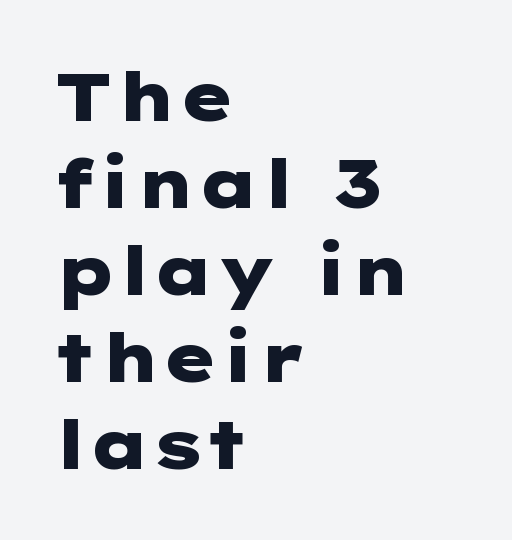
{"serif": "no", "italic": "no", "bold": "yes", "weight": "heavy", "width": "wide", "stroke_contrast": "low", "x_height": "medium", "underline": "no", "align": "left", "line_spacing": "normal", "line_spacing_ratio": 1.28, "letter_spacing": "normal", "letter_spacing_em": 0.0, "glyph_px": 68}
